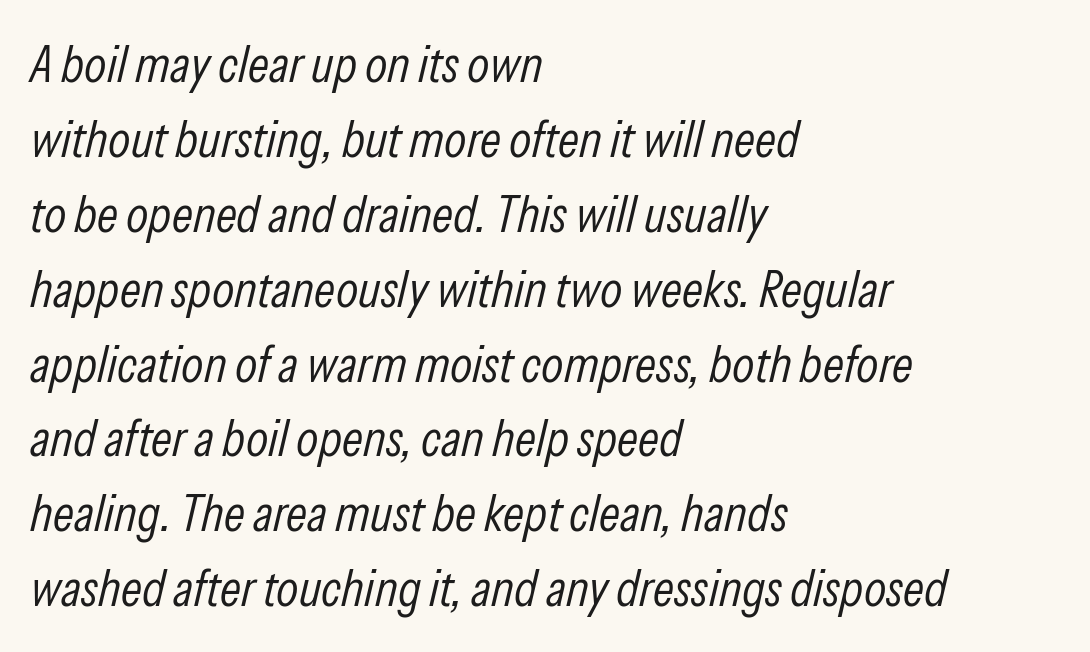
Q: Is the text bold? A: No.
Q: Is the text italic (slanted)? A: Yes, it leans right by about 13 degrees.
Q: Is the text underlined? A: No.
Q: How is the paragraph aligned? A: Left-aligned.
Q: Is the spacing between letters normal or unusually wide? A: Normal.
Q: Is the spacing between lines tight, normal or loose? A: Normal.
Q: Width (condensed, normal, or wide)? A: Condensed.
Q: Stroke contrast? A: Low.
Q: x-height? A: Medium.
Q: Monospaced? A: No.
